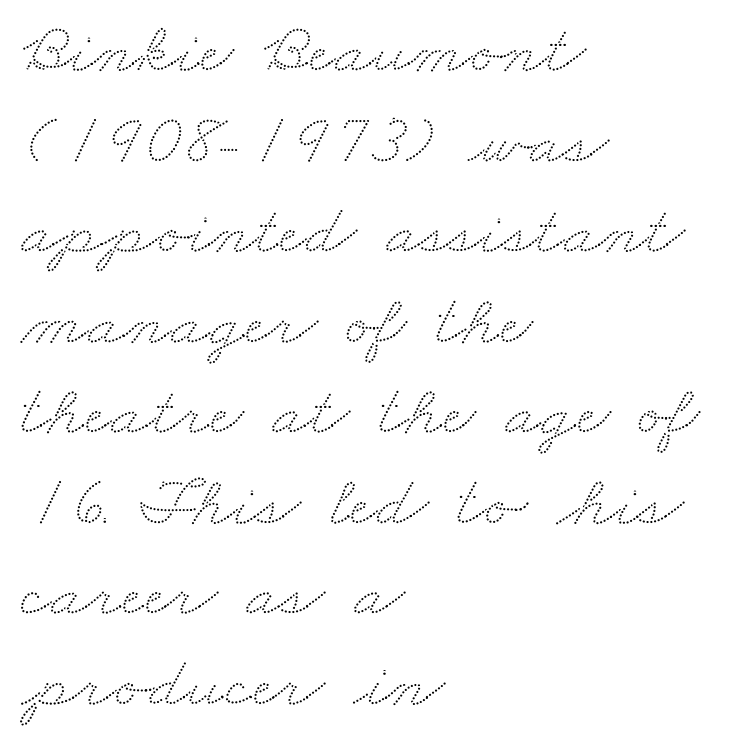
Q: Is the text underlined? A: No.
Q: How is the paragraph aligned? A: Left-aligned.
Q: Is the spacing between letters normal or unusually wide? A: Normal.
Q: Width (condensed, normal, or wide)? A: Wide.
Q: Stroke contrast? A: Low.
Q: x-height? A: Small.
Q: Monospaced? A: No.
